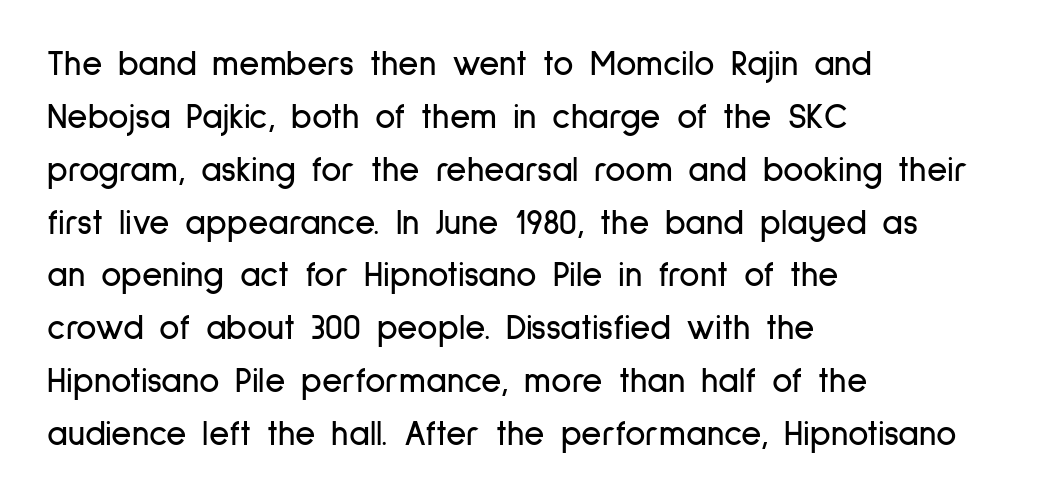
The text block is weighted toward the left margin, trailing off unevenly rightward. The area under the type is left untouched. Here the designer chose a conventional face with non-uniform glyph widths. A sans-serif font was chosen for this passage.
